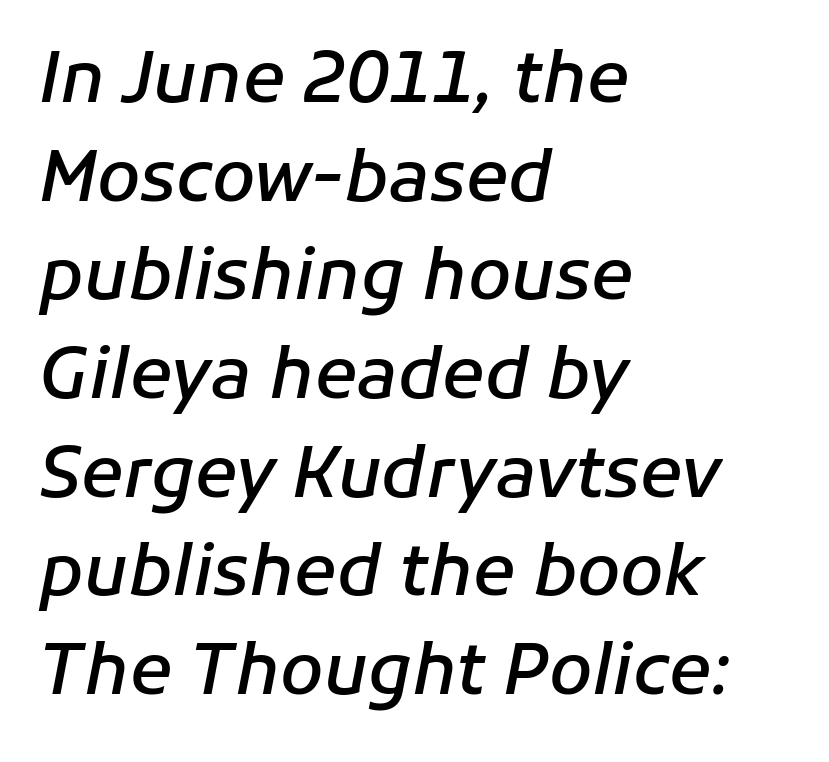
{"italic": "yes", "lean": "right", "slant_degrees": 11, "bold": "semi", "weight": "semibold", "width": "normal", "stroke_contrast": "low", "x_height": "medium", "monospaced": "no", "underline": "no", "align": "left", "line_spacing": "normal", "line_spacing_ratio": 1.41, "letter_spacing": "normal", "letter_spacing_em": 0.0, "glyph_px": 70}
